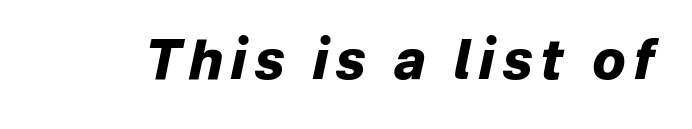
{"italic": "yes", "lean": "right", "slant_degrees": 12, "bold": "yes", "weight": "heavy", "width": "normal", "stroke_contrast": "low", "x_height": "medium", "monospaced": "no", "underline": "no", "glyph_px": 54}
